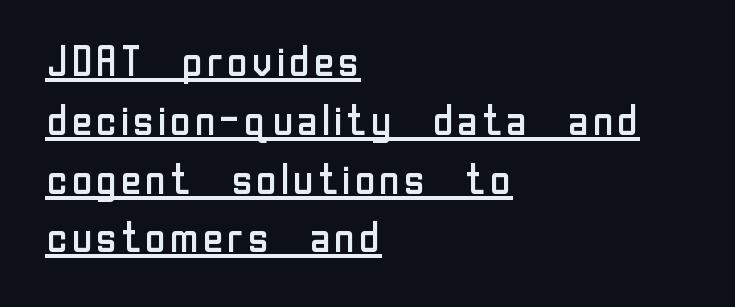
Q: Is the text bold? A: No.
Q: Is the text italic (slanted)? A: No, it is upright.
Q: Is the typeface a serif or a sans-serif typeface? A: Sans-serif.
Q: Is the text underlined? A: Yes.
Q: How is the paragraph aligned? A: Left-aligned.
Q: Is the spacing between letters normal or unusually wide? A: Normal.
Q: Is the spacing between lines tight, normal or loose? A: Normal.
Q: Width (condensed, normal, or wide)? A: Normal.
Q: Stroke contrast? A: Low.
Q: x-height? A: Medium.
Q: Monospaced? A: No.
